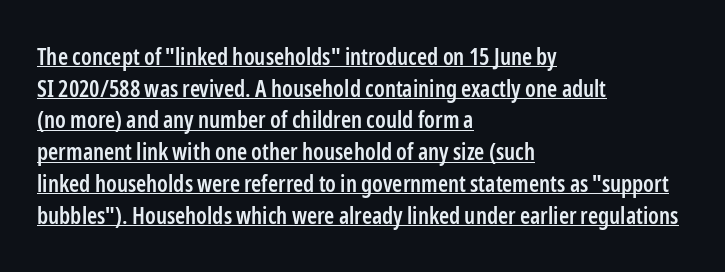
Q: Is the text bold? A: Semi-bold.
Q: Is the text italic (slanted)? A: No, it is upright.
Q: Is the text underlined? A: Yes.
Q: How is the paragraph aligned? A: Left-aligned.
Q: Is the spacing between letters normal or unusually wide? A: Normal.
Q: Is the spacing between lines tight, normal or loose? A: Normal.
